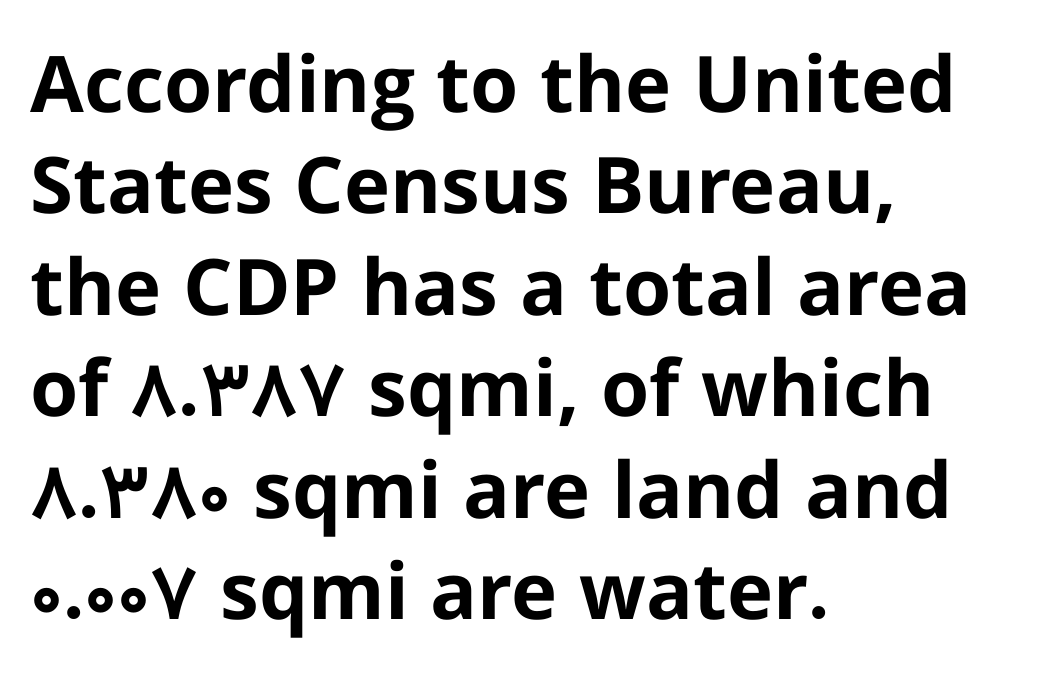
Plenty of ink on the page — the face is bold. There is no visible air inserted between adjacent glyphs. You could not count columns in this text — the font is proportionally spaced. This sample is left-justified, so line endings fall wherever the words run out. Regarding leading, the lines here are spaced in the standard way. Check where the strokes stop: nothing finishes them off — pure sans.
